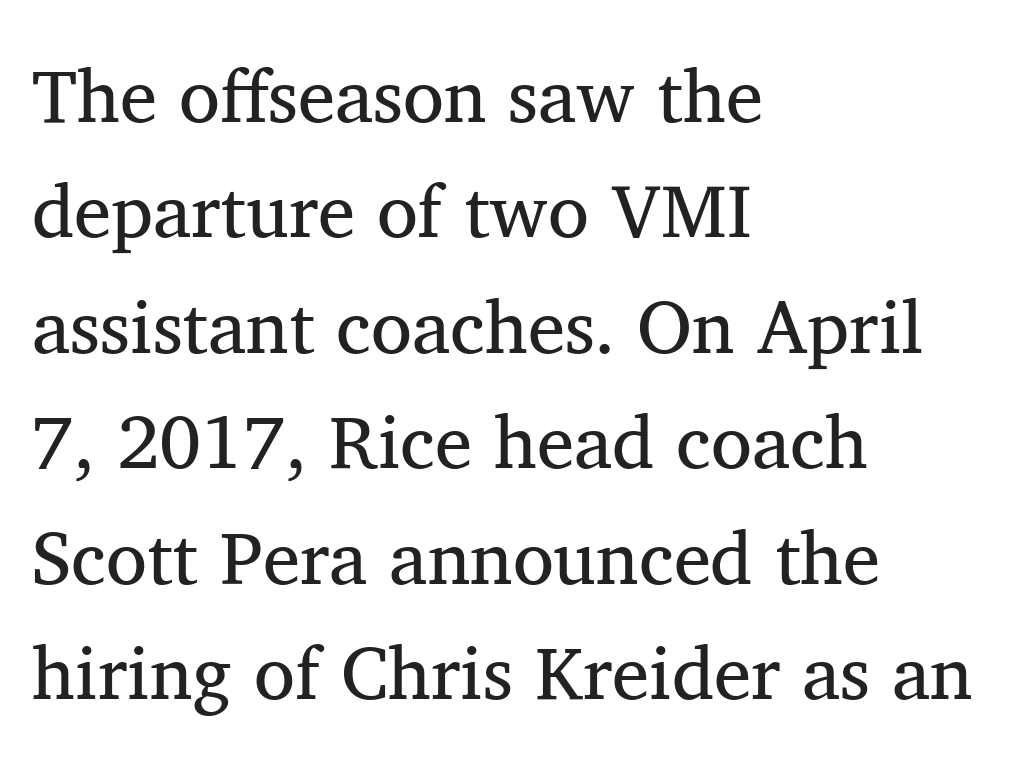
Q: Is the text bold? A: No.
Q: Is the text italic (slanted)? A: No, it is upright.
Q: Is the typeface a serif or a sans-serif typeface? A: Serif.
Q: Is the text underlined? A: No.
Q: How is the paragraph aligned? A: Left-aligned.
Q: Is the spacing between letters normal or unusually wide? A: Normal.
Q: Is the spacing between lines tight, normal or loose? A: Normal.
Q: Width (condensed, normal, or wide)? A: Normal.
Q: Stroke contrast? A: Medium.
Q: x-height? A: Medium.
Q: Monospaced? A: No.
